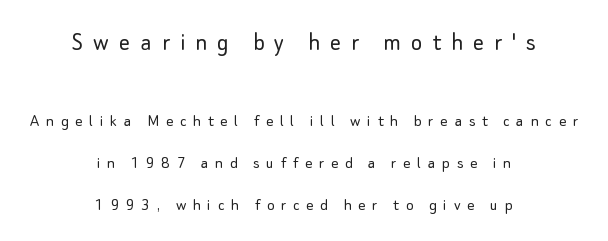
Q: Is the text bold? A: No.
Q: Is the text italic (slanted)? A: No, it is upright.
Q: Is the text underlined? A: No.
Q: How is the paragraph aligned? A: Centered.
Q: Is the spacing between letters normal or unusually wide? A: Unusually wide.
Q: Is the spacing between lines tight, normal or loose? A: Loose.
Q: Which block of text is set in a larger size, the first (top) or the second (bottom)? A: The first (top) one.
